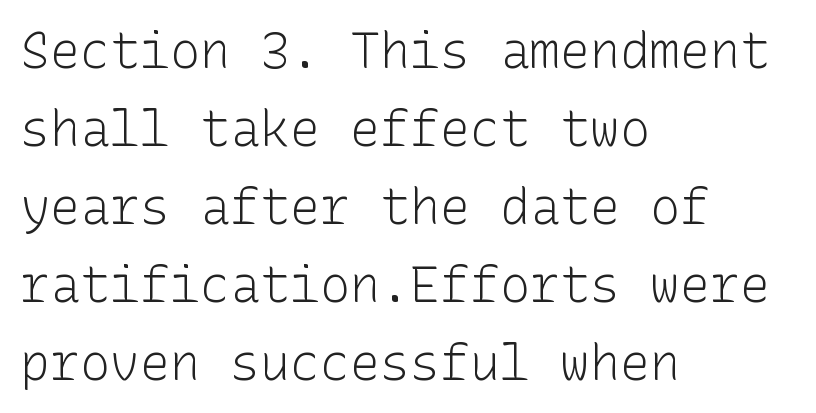
Q: Is the text bold? A: No.
Q: Is the text italic (slanted)? A: No, it is upright.
Q: Is the typeface a serif or a sans-serif typeface? A: Sans-serif.
Q: Is the text underlined? A: No.
Q: How is the paragraph aligned? A: Left-aligned.
Q: Is the spacing between letters normal or unusually wide? A: Normal.
Q: Is the spacing between lines tight, normal or loose? A: Normal.
Q: Width (condensed, normal, or wide)? A: Normal.
Q: Stroke contrast? A: Low.
Q: x-height? A: Medium.
